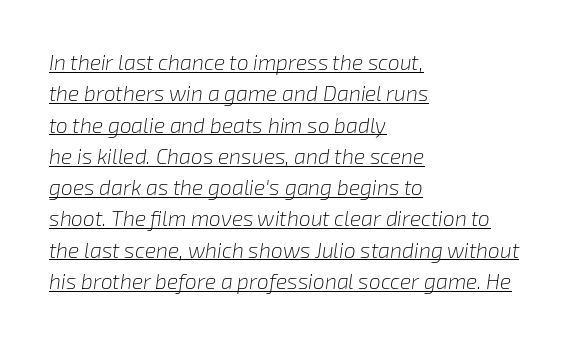
{"italic": "yes", "lean": "right", "slant_degrees": 8, "bold": "no", "underline": "yes", "align": "left", "line_spacing": "normal", "line_spacing_ratio": 1.49, "letter_spacing": "normal", "letter_spacing_em": 0.0, "glyph_px": 21}
